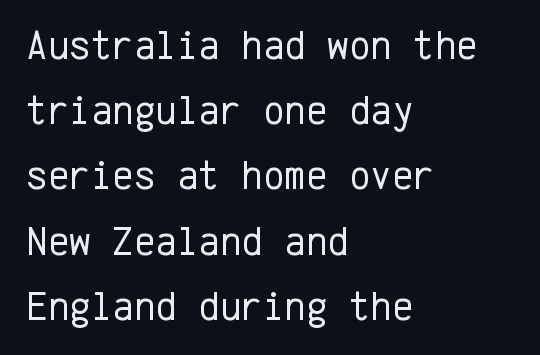
The image shows 41 px regular-weight sans-serif type, upright, monospaced; set left-aligned, normal line spacing (1.59x), normal letter spacing, not underlined; low stroke contrast and a medium x-height.
